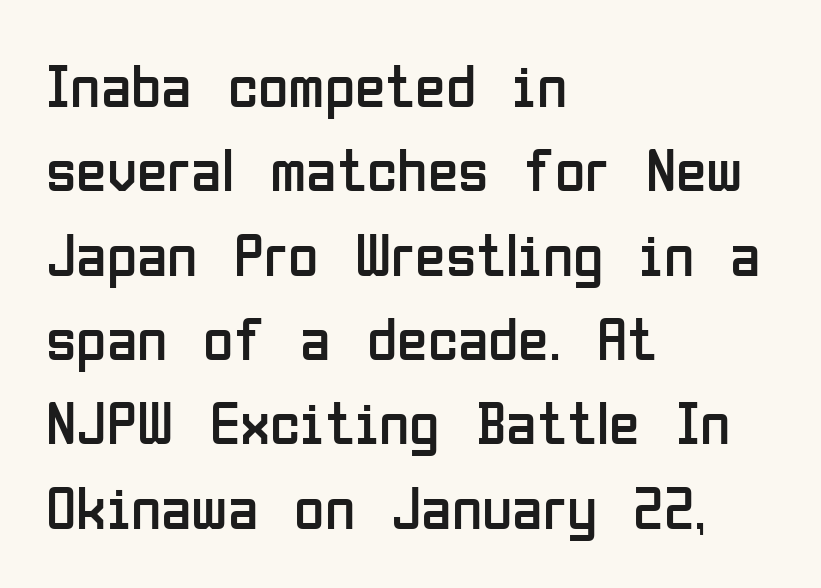
Q: Is the text bold? A: No.
Q: Is the text italic (slanted)? A: No, it is upright.
Q: Is the typeface a serif or a sans-serif typeface? A: Sans-serif.
Q: Is the text underlined? A: No.
Q: How is the paragraph aligned? A: Left-aligned.
Q: Is the spacing between letters normal or unusually wide? A: Normal.
Q: Is the spacing between lines tight, normal or loose? A: Normal.
Q: Width (condensed, normal, or wide)? A: Condensed.
Q: Stroke contrast? A: Low.
Q: x-height? A: Medium.
Q: Monospaced? A: No.
